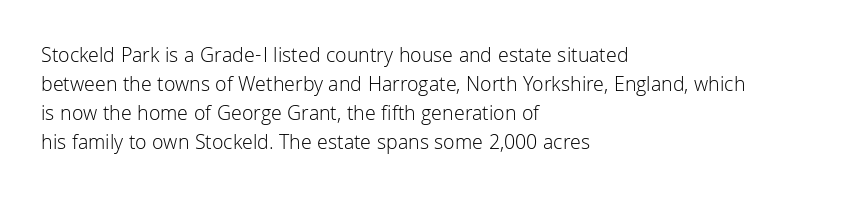
The image shows 21 px text type, upright; set left-aligned, normal line spacing (1.38x), normal letter spacing, not underlined.
